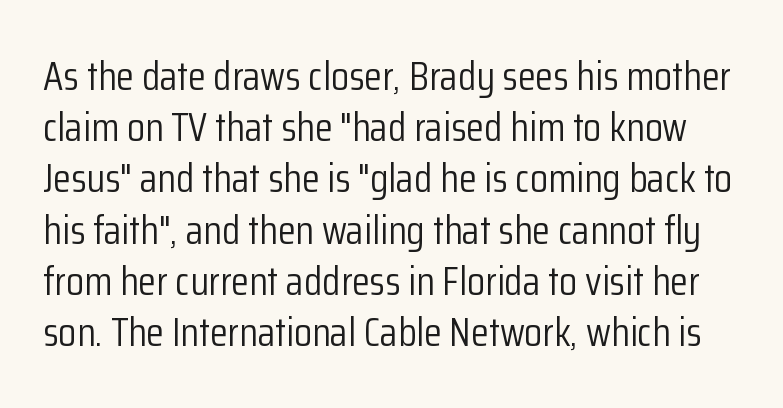
The image shows 41 px light, condensed sans-serif type, upright; set normal line spacing (1.25x), normal letter spacing, not underlined; low stroke contrast and a medium x-height.
